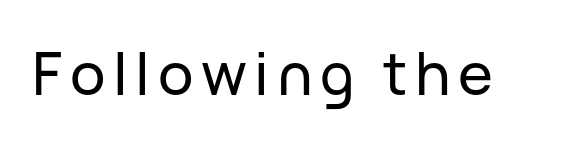
{"serif": "no", "italic": "no", "width": "normal", "stroke_contrast": "low", "x_height": "medium", "monospaced": "no", "underline": "no", "glyph_px": 59}
